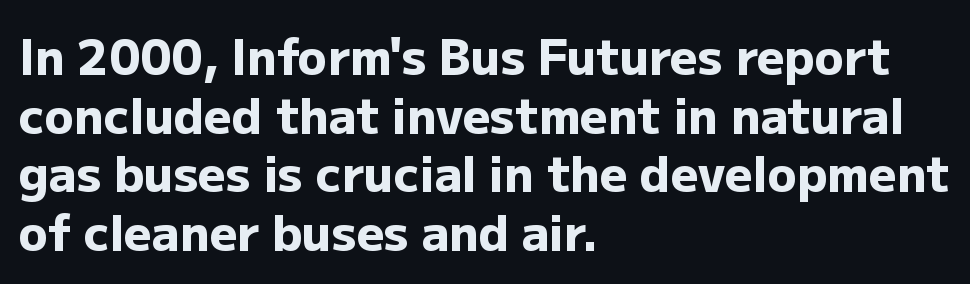
Does the copy run flush right? No — it runs flush left. Are there feet on the stems? There aren't — it's a sans. Caption: bold face, heavy strokes. These lines were composed using upright roman letters.
